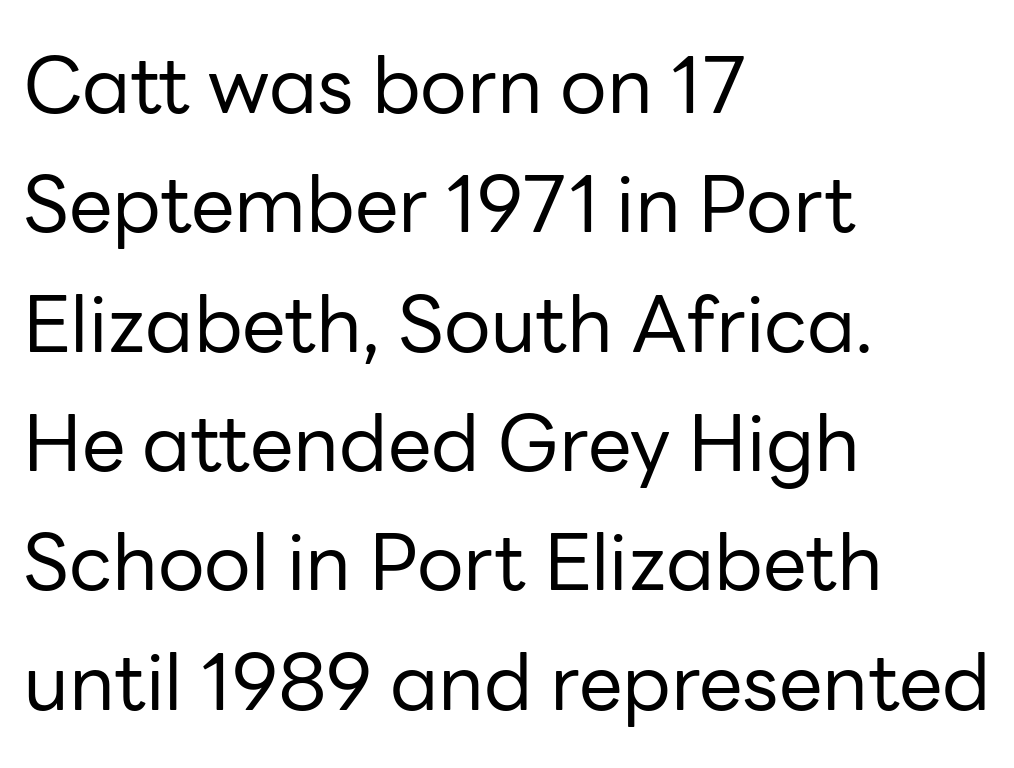
Q: Is the text bold? A: No.
Q: Is the text italic (slanted)? A: No, it is upright.
Q: Is the typeface a serif or a sans-serif typeface? A: Sans-serif.
Q: Is the text underlined? A: No.
Q: How is the paragraph aligned? A: Left-aligned.
Q: Is the spacing between letters normal or unusually wide? A: Normal.
Q: Is the spacing between lines tight, normal or loose? A: Normal.
Q: Width (condensed, normal, or wide)? A: Normal.
Q: Stroke contrast? A: Low.
Q: x-height? A: Medium.
Q: Monospaced? A: No.
